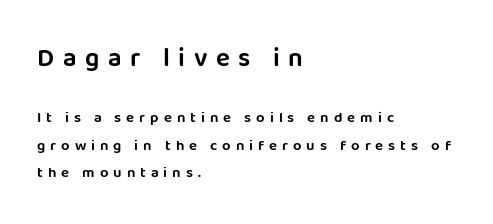
Unlike italic type, these characters show no tilt at all. Line starts are locked; line ends wander. Typesetter's note — upper block bumped up in size, lower block left smaller. Glance below the letters and you will spot only blank space. Compared with typical body copy, the letter spacing here is much looser.
